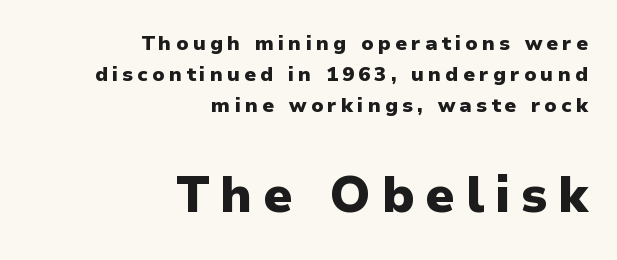
All the whitespace from short lines collects on the left. The line-height multiplier appears to be the usual default. How heavy is the stroke? Heavy — this is a bold. Each letter keeps its own natural width here, so spacing adapts to shape.
